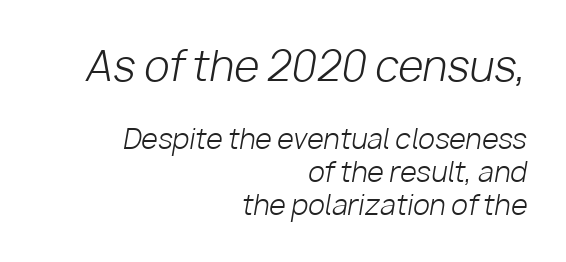
The passage shown is not bold in any degree. Which chunk is bigger? The first one — the top block dwarfs the bottom. The letters advance in unequal steps, a hallmark of proportional type. This rendering leaves character spacing at its baseline value. The zone under the glyphs is completely vacant. This sample is right-justified, so line beginnings fall wherever the words allow.
